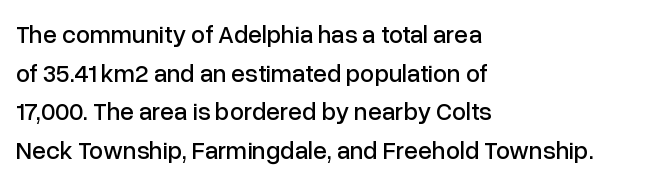
Q: Is the text italic (slanted)? A: No, it is upright.
Q: Is the text underlined? A: No.
Q: How is the paragraph aligned? A: Left-aligned.
Q: Is the spacing between letters normal or unusually wide? A: Normal.
Q: Is the spacing between lines tight, normal or loose? A: Normal.
